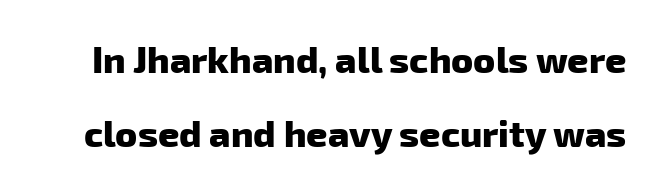
Q: Is the text bold? A: Yes.
Q: Is the typeface a serif or a sans-serif typeface? A: Sans-serif.
Q: Is the text underlined? A: No.
Q: Is the spacing between letters normal or unusually wide? A: Normal.
Q: Is the spacing between lines tight, normal or loose? A: Loose.
Q: Width (condensed, normal, or wide)? A: Normal.
Q: Stroke contrast? A: Low.
Q: x-height? A: Medium.
Q: Monospaced? A: No.
